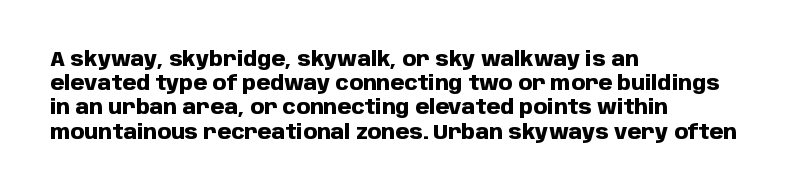
{"italic": "no", "bold": "yes", "underline": "no", "align": "left", "line_spacing_ratio": 1.21, "letter_spacing": "normal", "letter_spacing_em": 0.0, "glyph_px": 20}
